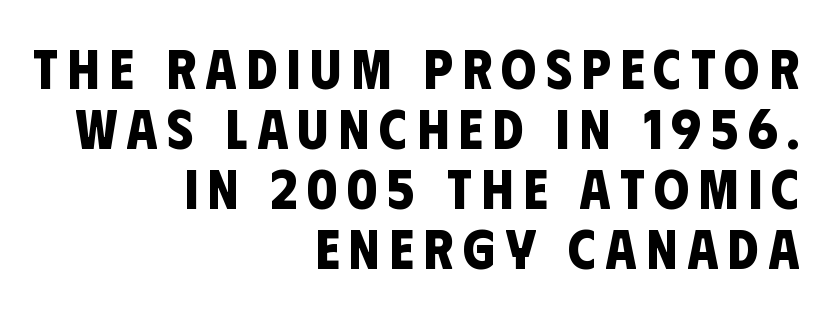
The font family rendered here belongs to the sans-serif group. Each letter keeps its own natural width here, so spacing adapts to shape. Weight: bold. The line-height multiplier appears low, near solid setting.
